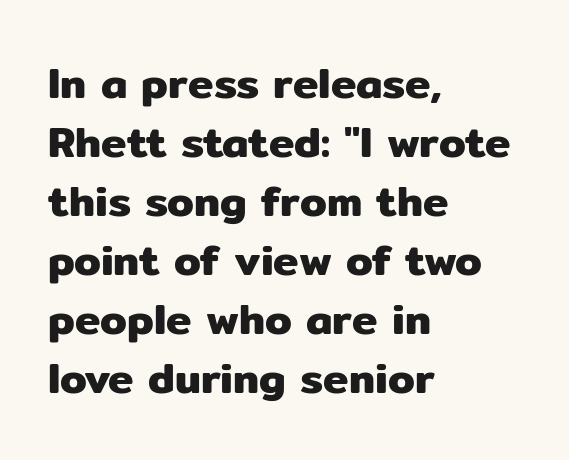
{"serif": "no", "italic": "no", "width": "normal", "stroke_contrast": "low", "x_height": "medium", "monospaced": "no", "underline": "no", "align": "left", "line_spacing": "normal", "line_spacing_ratio": 1.37, "letter_spacing": "normal", "letter_spacing_em": 0.0, "glyph_px": 43}
